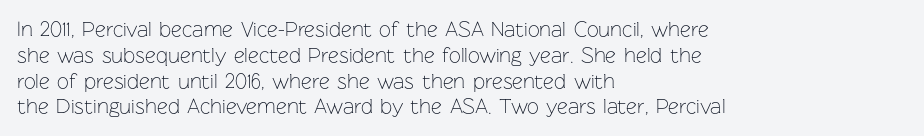
{"italic": "no", "bold": "no", "underline": "no", "align": "left", "line_spacing_ratio": 1.23, "letter_spacing": "normal", "letter_spacing_em": 0.0, "glyph_px": 21}
